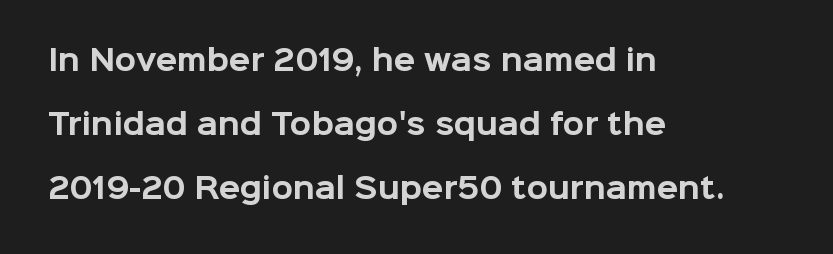
The image shows 28 px bold sans-serif type, upright; set left-aligned, loose line spacing (2.29x), normal letter spacing, not underlined; low stroke contrast and a medium x-height.
